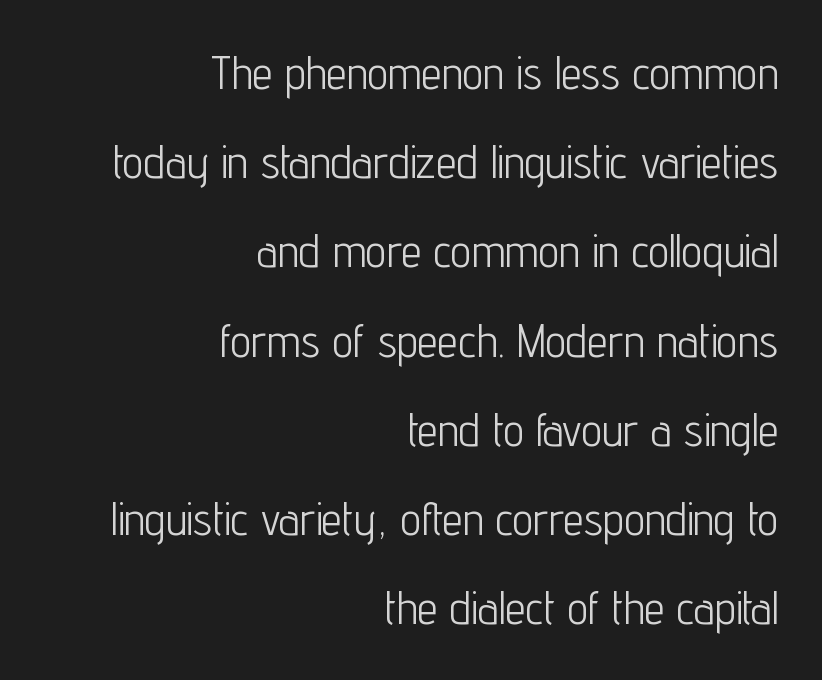
Q: Is the text bold? A: No.
Q: Is the text italic (slanted)? A: No, it is upright.
Q: Is the typeface a serif or a sans-serif typeface? A: Sans-serif.
Q: Is the text underlined? A: No.
Q: How is the paragraph aligned? A: Right-aligned.
Q: Is the spacing between letters normal or unusually wide? A: Normal.
Q: Is the spacing between lines tight, normal or loose? A: Loose.
Q: Width (condensed, normal, or wide)? A: Condensed.
Q: Stroke contrast? A: Low.
Q: x-height? A: Medium.
Q: Monospaced? A: No.
